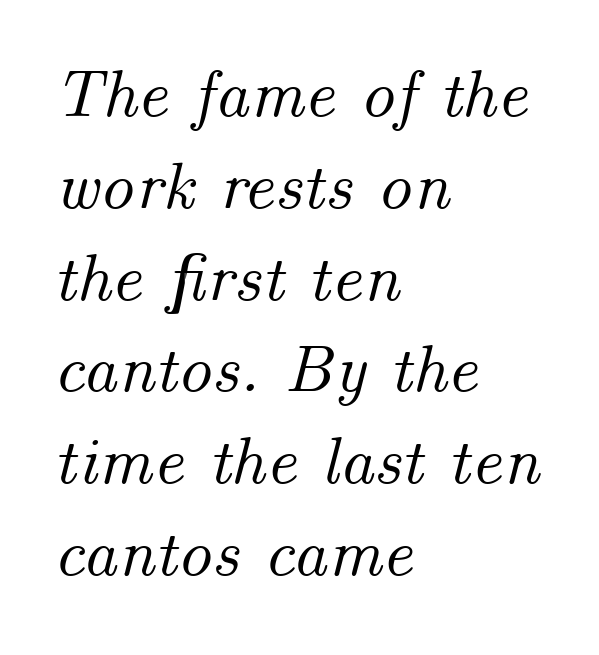
The image shows 68 px text type, italic (leaning right); set left-aligned, normal line spacing (1.35x), normal letter spacing, not underlined; medium stroke contrast and a small x-height.
